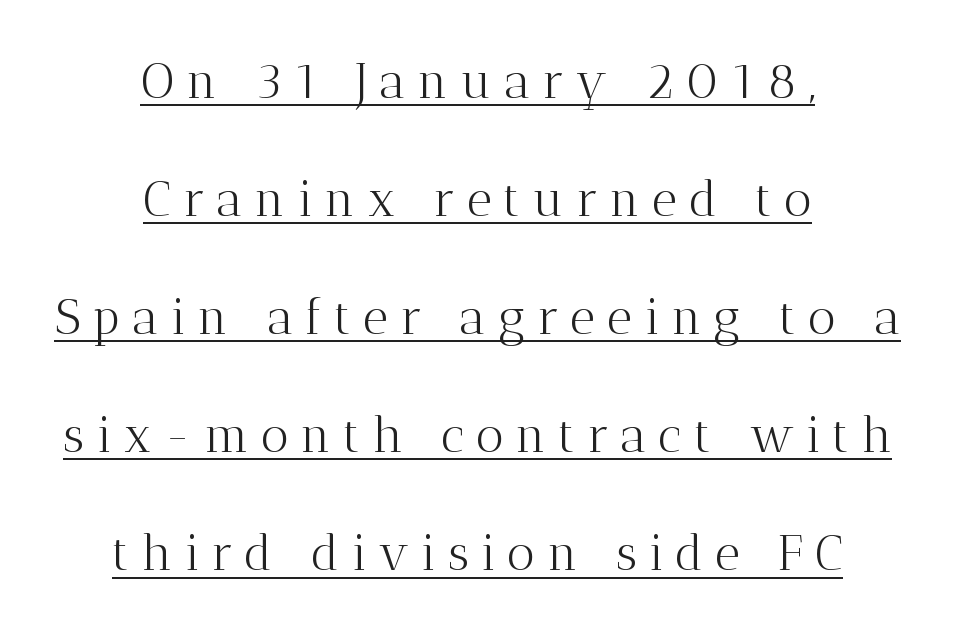
{"serif": "yes", "italic": "no", "bold": "no", "weight": "light", "width": "normal", "stroke_contrast": "medium", "x_height": "medium", "monospaced": "no", "underline": "yes", "align": "center", "line_spacing": "loose", "line_spacing_ratio": 2.41, "letter_spacing": "wide", "letter_spacing_em": 0.24, "glyph_px": 49}
